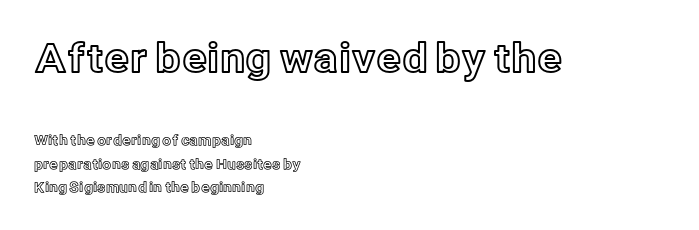
Q: Is the text italic (slanted)? A: No, it is upright.
Q: Is the text underlined? A: No.
Q: How is the paragraph aligned? A: Left-aligned.
Q: Is the spacing between letters normal or unusually wide? A: Normal.
Q: Is the spacing between lines tight, normal or loose? A: Normal.
Q: Which block of text is set in a larger size, the first (top) or the second (bottom)? A: The first (top) one.
Q: Width (condensed, normal, or wide)? A: Normal.
Q: x-height? A: Medium.
Q: Monospaced? A: No.
